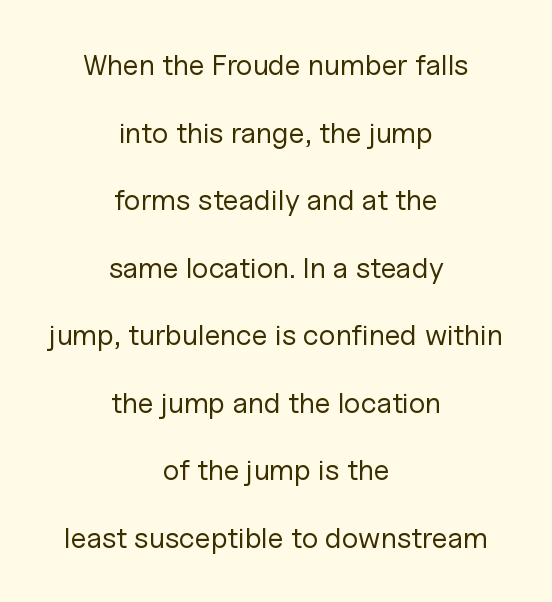
{"serif": "no", "italic": "no", "bold": "no", "weight": "regular", "width": "normal", "stroke_contrast": "low", "x_height": "medium", "monospaced": "no", "underline": "no", "align": "center", "line_spacing": "loose", "line_spacing_ratio": 2.33, "letter_spacing": "normal", "letter_spacing_em": 0.0, "glyph_px": 29}
